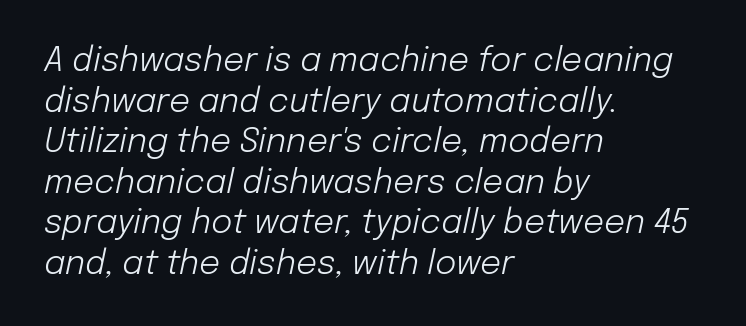
{"italic": "yes", "lean": "right", "slant_degrees": 12, "bold": "no", "weight": "light", "width": "normal", "stroke_contrast": "low", "x_height": "medium", "monospaced": "no", "underline": "no", "align": "left", "line_spacing_ratio": 1.23, "letter_spacing": "normal", "letter_spacing_em": 0.0, "glyph_px": 33}
